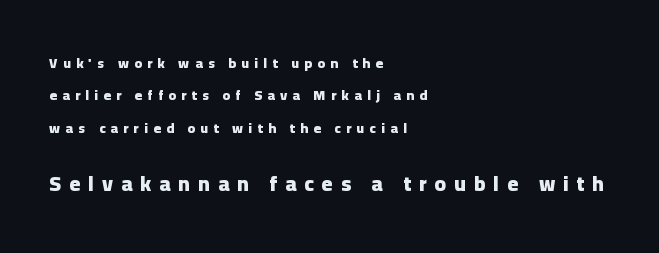
{"italic": "no", "bold": "yes", "underline": "no", "align": "left", "line_spacing": "loose", "line_spacing_ratio": 2.32, "letter_spacing": "wide", "letter_spacing_em": 0.38, "larger_block": "second", "size_ratio": 1.5, "glyph_px": 21}
